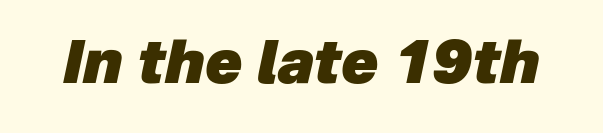
Q: Is the text bold? A: Yes.
Q: Is the text italic (slanted)? A: Yes, it leans right by about 12 degrees.
Q: Is the text underlined? A: No.
Q: Is the spacing between letters normal or unusually wide? A: Normal.
Q: Width (condensed, normal, or wide)? A: Normal.
Q: Stroke contrast? A: Low.
Q: x-height? A: Medium.
Q: Monospaced? A: No.
